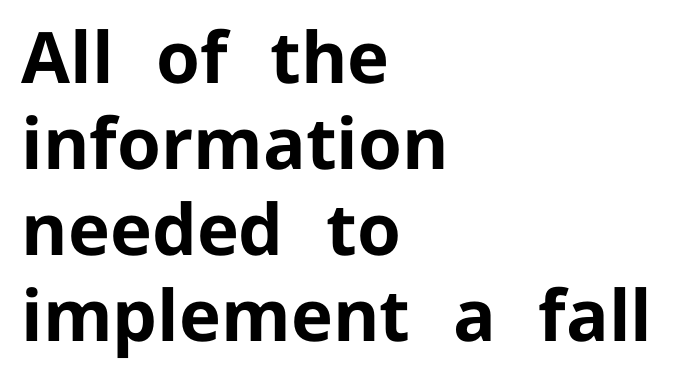
The image shows 71 px bold sans-serif type, upright; set left-aligned, line spacing 1.21x, normal letter spacing, not underlined; low stroke contrast and a medium x-height.
